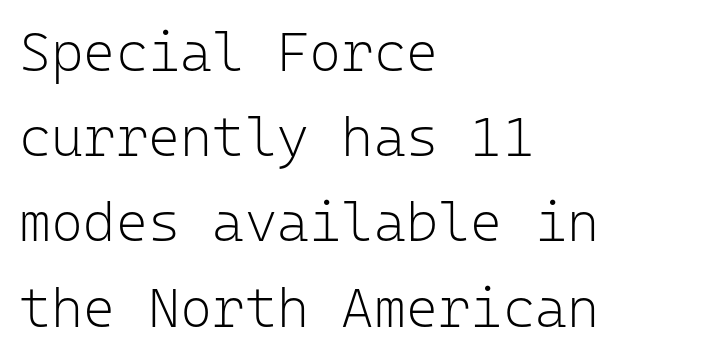
{"serif": "no", "italic": "no", "bold": "no", "weight": "light", "width": "normal", "stroke_contrast": "low", "x_height": "medium", "monospaced": "yes", "underline": "no", "align": "left", "line_spacing": "normal", "line_spacing_ratio": 1.55, "letter_spacing": "normal", "letter_spacing_em": 0.0, "glyph_px": 55}
